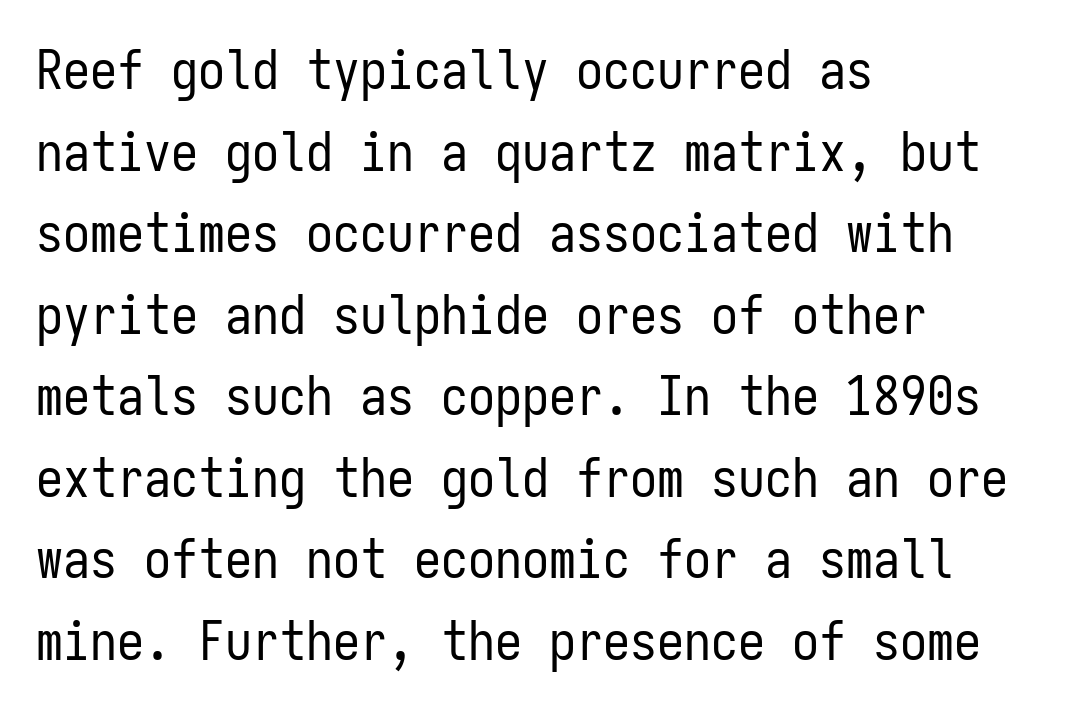
{"serif": "no", "italic": "no", "bold": "no", "weight": "regular", "width": "condensed", "stroke_contrast": "low", "x_height": "medium", "monospaced": "yes", "underline": "no", "align": "left", "line_spacing": "normal", "line_spacing_ratio": 1.51, "letter_spacing": "normal", "letter_spacing_em": 0.0, "glyph_px": 54}
